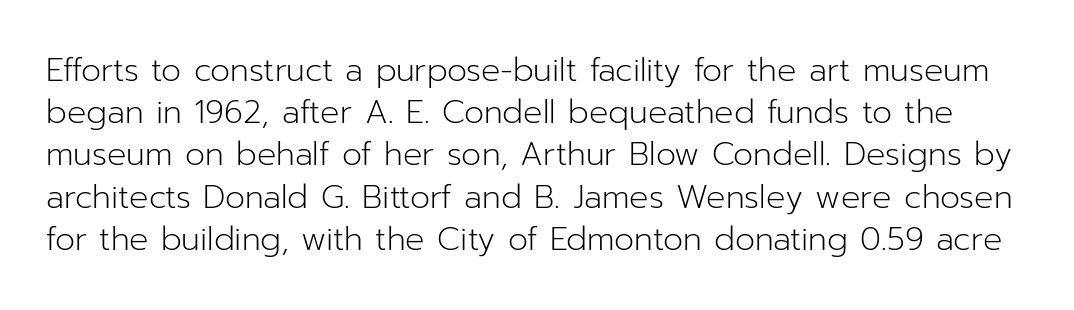
A typesetter would call this leading conventional body-copy spacing. Varying glyph widths throughout — classic text-font behaviour. When letters stand straight like this, we call the style roman or upright. Vertical stems look standard width or narrower in stroke. Students, note that the glyphs here touch the page at normal intervals. The area under the type is left untouched.
